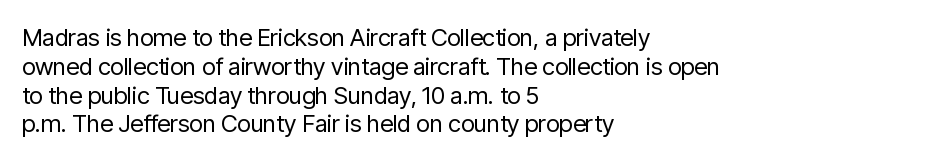
Q: Is the text bold? A: No.
Q: Is the text italic (slanted)? A: No, it is upright.
Q: Is the text underlined? A: No.
Q: How is the paragraph aligned? A: Left-aligned.
Q: Is the spacing between letters normal or unusually wide? A: Normal.
